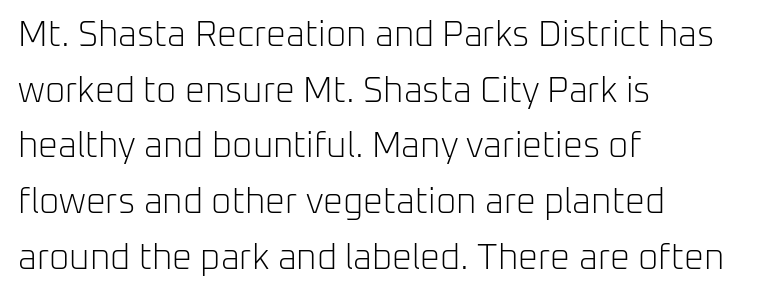
Q: Is the text bold? A: No.
Q: Is the text italic (slanted)? A: No, it is upright.
Q: Is the typeface a serif or a sans-serif typeface? A: Sans-serif.
Q: Is the text underlined? A: No.
Q: How is the paragraph aligned? A: Left-aligned.
Q: Is the spacing between letters normal or unusually wide? A: Normal.
Q: Is the spacing between lines tight, normal or loose? A: Normal.
Q: Width (condensed, normal, or wide)? A: Normal.
Q: Stroke contrast? A: Low.
Q: x-height? A: Medium.
Q: Monospaced? A: No.
